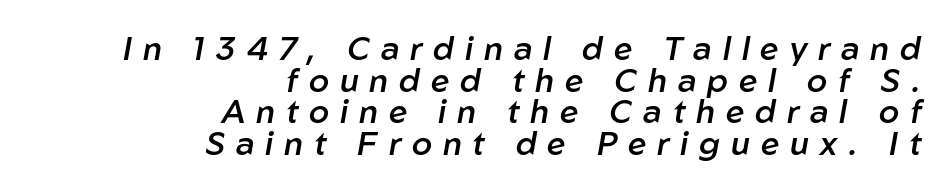
{"italic": "yes", "lean": "right", "slant_degrees": 10, "bold": "semi", "weight": "semibold", "width": "normal", "stroke_contrast": "low", "x_height": "medium", "monospaced": "no", "underline": "no", "align": "right", "line_spacing": "tight", "line_spacing_ratio": 0.96, "letter_spacing": "wide", "letter_spacing_em": 0.33, "glyph_px": 33}
